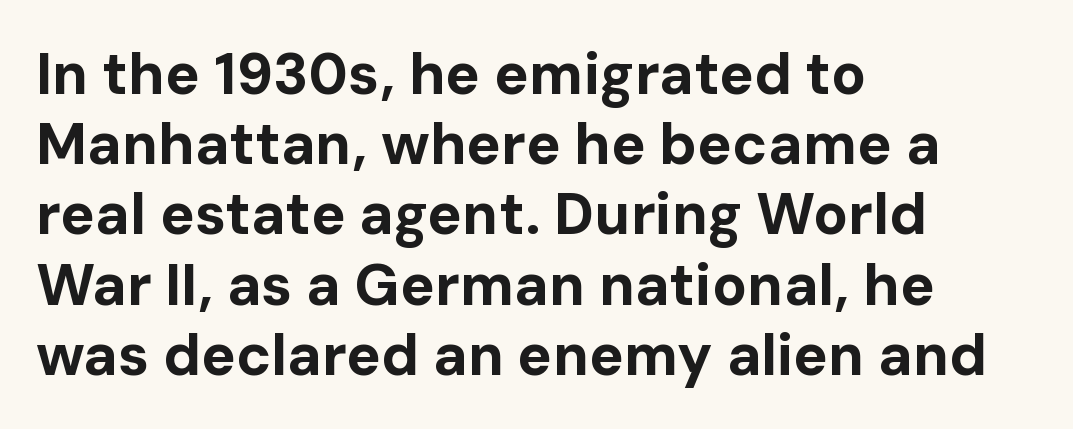
Q: Is the text bold? A: Yes.
Q: Is the text italic (slanted)? A: No, it is upright.
Q: Is the typeface a serif or a sans-serif typeface? A: Sans-serif.
Q: Is the text underlined? A: No.
Q: How is the paragraph aligned? A: Left-aligned.
Q: Is the spacing between letters normal or unusually wide? A: Normal.
Q: Width (condensed, normal, or wide)? A: Normal.
Q: Stroke contrast? A: Low.
Q: x-height? A: Medium.
Q: Monospaced? A: No.
